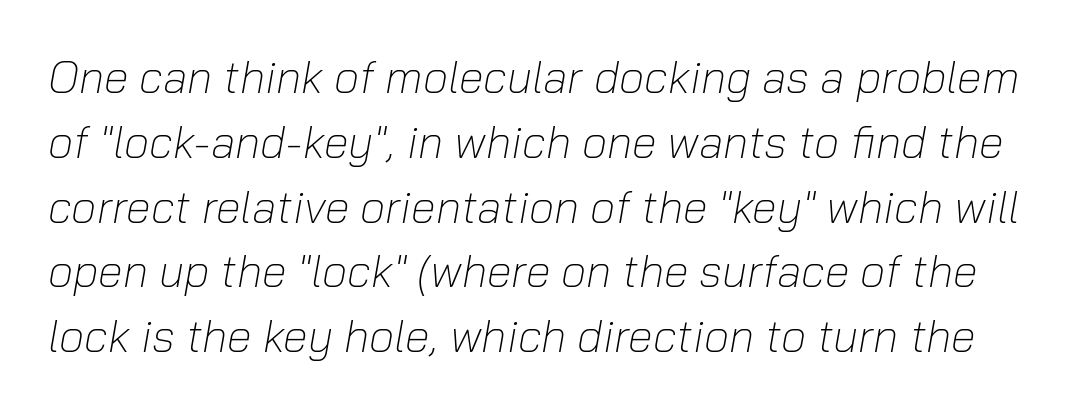
{"italic": "yes", "lean": "right", "slant_degrees": 10, "bold": "no", "weight": "light", "width": "normal", "stroke_contrast": "low", "x_height": "medium", "monospaced": "no", "underline": "no", "line_spacing": "normal", "line_spacing_ratio": 1.44, "letter_spacing": "normal", "letter_spacing_em": 0.0, "glyph_px": 45}
